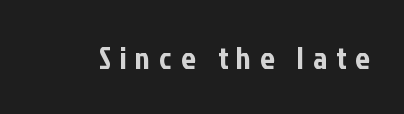
Does extra space separate the letters? Yes, quite a lot of it. The rendering shows plain stroke endings on the letterforms — a sans-serif design. The strip under each line holds only bare page. Spacing verdict: proportional, widths tailored to each character. Does the lettering tilt? It doesn't — this is upright.
